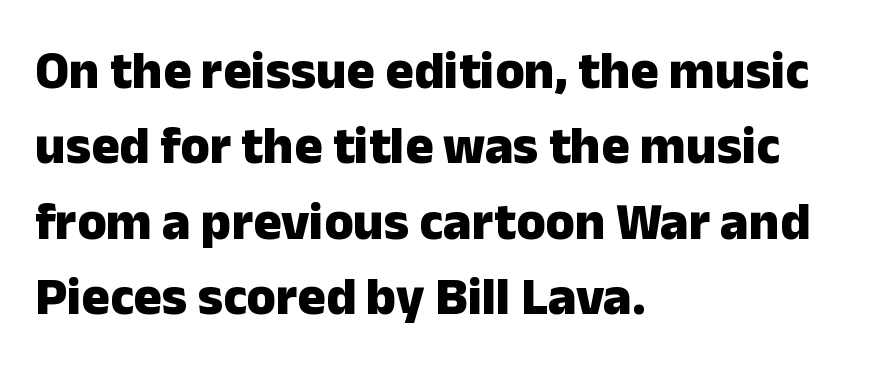
{"serif": "no", "italic": "no", "bold": "yes", "weight": "heavy", "width": "normal", "stroke_contrast": "low", "x_height": "medium", "monospaced": "no", "underline": "no", "align": "left", "line_spacing": "normal", "line_spacing_ratio": 1.42, "letter_spacing": "normal", "letter_spacing_em": 0.0, "glyph_px": 53}
